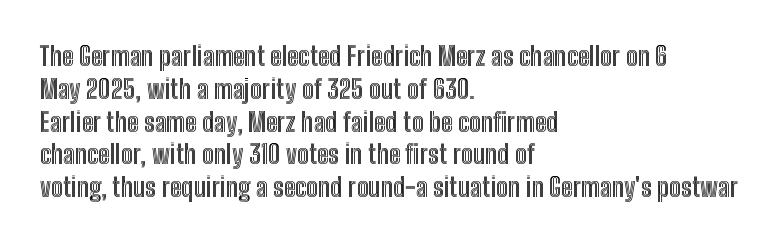
Q: Is the text italic (slanted)? A: No, it is upright.
Q: Is the text underlined? A: No.
Q: How is the paragraph aligned? A: Left-aligned.
Q: Is the spacing between letters normal or unusually wide? A: Normal.
Q: Is the spacing between lines tight, normal or loose? A: Normal.
